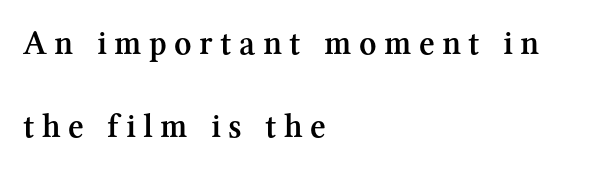
The image shows 34 px semibold serif type, upright; set left-aligned, loose line spacing (2.45x), unusually wide letter spacing (+0.22 em), not underlined; medium stroke contrast and a medium x-height.
